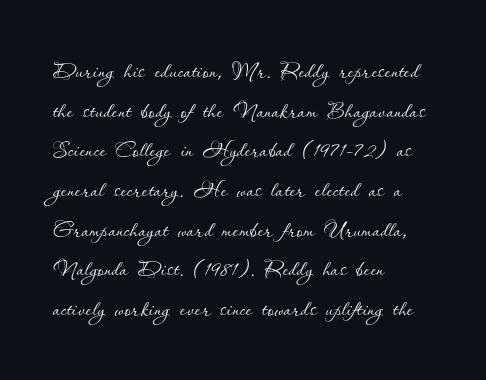
Is the block centered? No — it sits flush against the left margin. Vertically, the passage feels balanced, rows spaced as you'd expect. Is this a heavy cut? Hardly; it is regular or lighter. Do the characters align in a grid? No, the font is proportional. The gap between lines stays unmarked.
